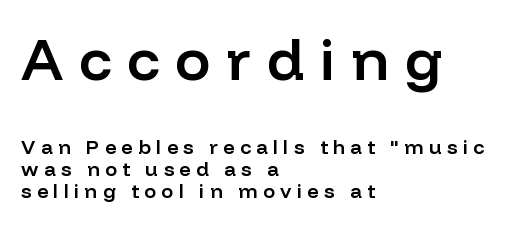
The image shows 59 px semibold sans-serif type, upright; set left-aligned, tight line spacing (1.11x), unusually wide letter spacing (+0.27 em), not underlined; the first (top) block is 2.95x larger; low stroke contrast and a medium x-height.
